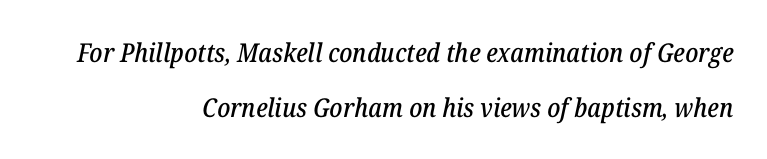
{"italic": "yes", "lean": "right", "slant_degrees": 12, "underline": "no", "align": "right", "line_spacing": "loose", "line_spacing_ratio": 2.1, "letter_spacing": "normal", "letter_spacing_em": 0.0, "glyph_px": 26}
